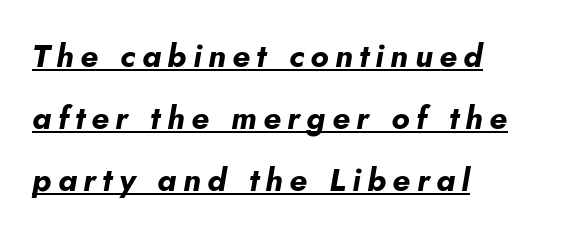
{"italic": "yes", "lean": "right", "slant_degrees": 5, "bold": "yes", "weight": "bold", "width": "normal", "stroke_contrast": "low", "x_height": "small", "monospaced": "no", "underline": "yes", "align": "left", "line_spacing": "loose", "line_spacing_ratio": 1.93, "letter_spacing": "wide", "letter_spacing_em": 0.2, "glyph_px": 32}
